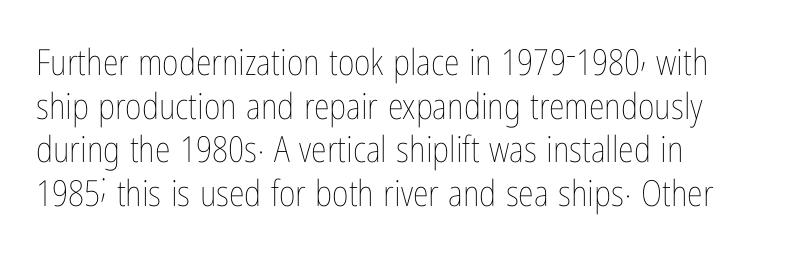
Caption: multi-line text, flush left, ragged right. The zone under the glyphs is completely vacant. Here the designer chose a conventional face with non-uniform glyph widths. The passage shown has conventional tracking throughout. Posture: straight, roman, zero tilt.
